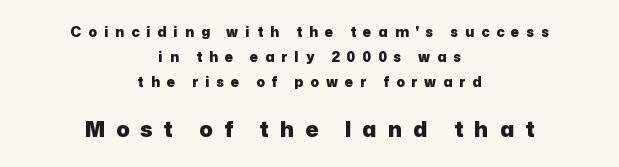
{"italic": "no", "bold": "yes", "underline": "no", "align": "center", "line_spacing_ratio": 1.78, "letter_spacing": "wide", "letter_spacing_em": 0.5, "larger_block": "second", "size_ratio": 1.57, "glyph_px": 22}
